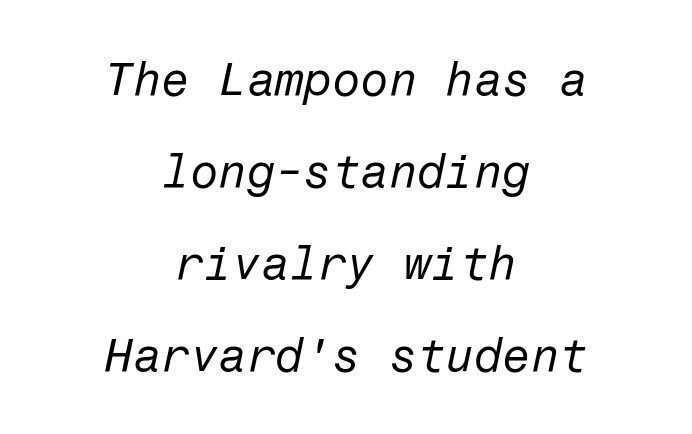
{"italic": "yes", "lean": "right", "slant_degrees": 12, "bold": "no", "weight": "regular", "width": "normal", "stroke_contrast": "low", "x_height": "medium", "underline": "no", "align": "center", "line_spacing": "loose", "line_spacing_ratio": 2.0, "letter_spacing": "normal", "letter_spacing_em": 0.0, "glyph_px": 46}
